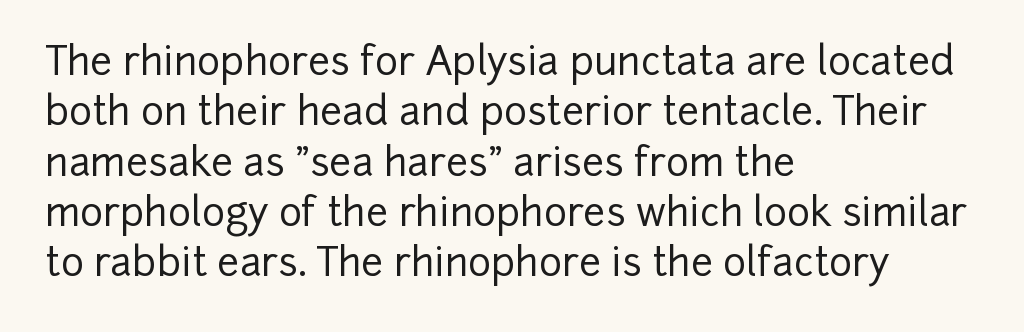
The passage shown is not underscored anywhere. These lines are rendered in a variable-pitch font. Letterform terminals end flat and unadorned throughout the passage. Line beginnings align vertically; line endings do not. You could call the tracking neutral — neither tight nor loose.
